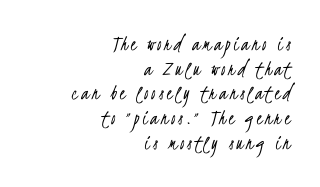
The image shows 22 px text type; set right-aligned, tight line spacing (1.12x), not underlined.
